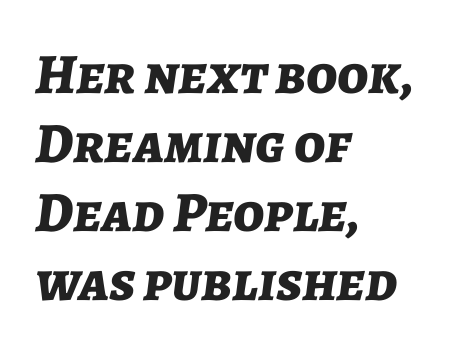
{"italic": "yes", "lean": "right", "slant_degrees": 7, "bold": "yes", "weight": "bold", "width": "normal", "stroke_contrast": "low", "x_height": "medium", "monospaced": "no", "underline": "no", "align": "left", "line_spacing_ratio": 1.21, "letter_spacing": "normal", "letter_spacing_em": 0.0, "glyph_px": 57}
